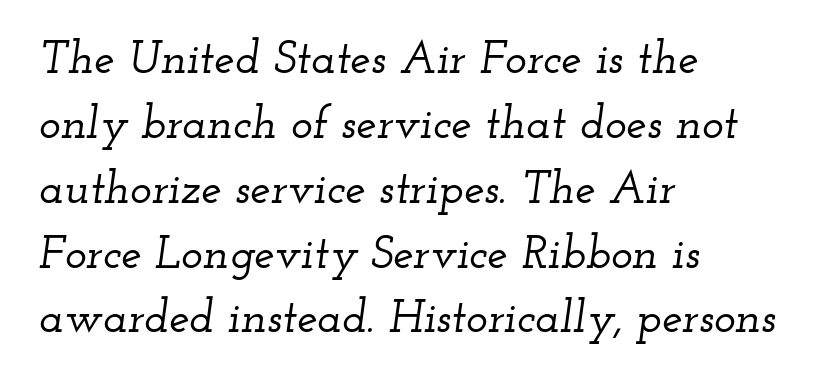
{"serif": "yes", "italic": "yes", "lean": "right", "slant_degrees": 12, "width": "wide", "stroke_contrast": "low", "x_height": "small", "monospaced": "no", "underline": "no", "align": "left", "line_spacing": "normal", "line_spacing_ratio": 1.41, "letter_spacing": "normal", "letter_spacing_em": 0.0, "glyph_px": 46}
